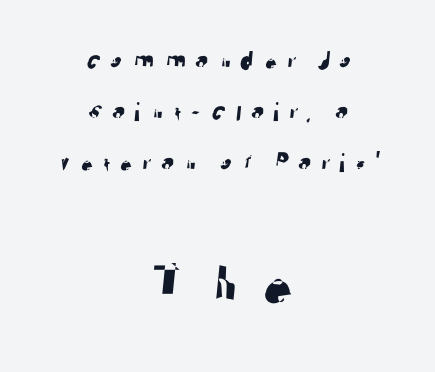
The image shows 67 px sans-serif type; set centered, line spacing 1.88x, unusually wide letter spacing (+0.28 em), not underlined; the second (bottom) block is 2.48x larger; low stroke contrast and a medium x-height.
